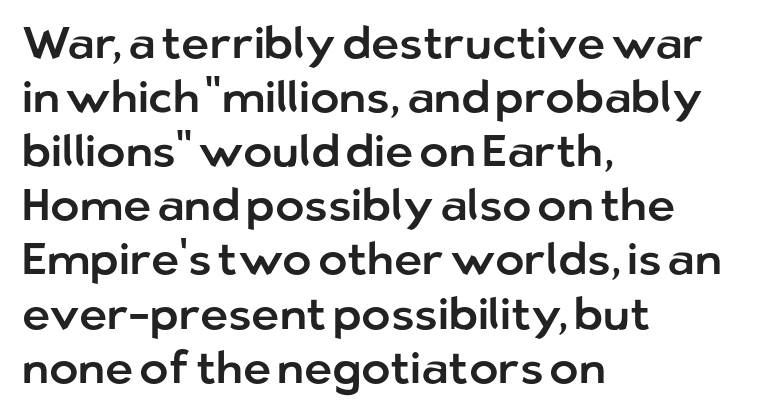
Each word holds together tightly as a unit, with standard inter-letter gaps. Each row of text sits above clean, open space. Italic? Not at all — the glyphs are vertical. Alignment: flush left. The font family rendered here belongs to the sans-serif group.
